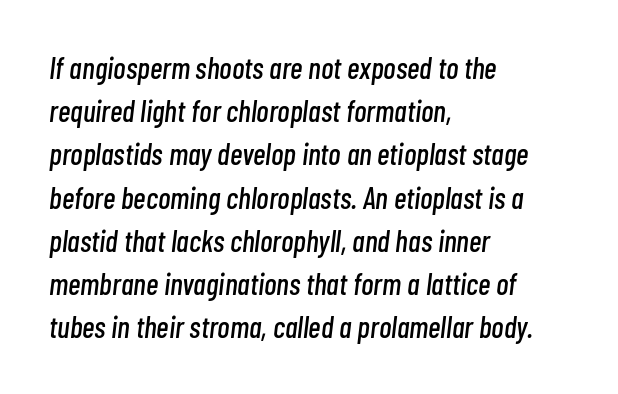
{"italic": "yes", "lean": "right", "slant_degrees": 7, "width": "condensed", "stroke_contrast": "low", "x_height": "medium", "monospaced": "no", "underline": "no", "align": "left", "line_spacing": "normal", "line_spacing_ratio": 1.44, "letter_spacing": "normal", "letter_spacing_em": 0.0, "glyph_px": 30}
